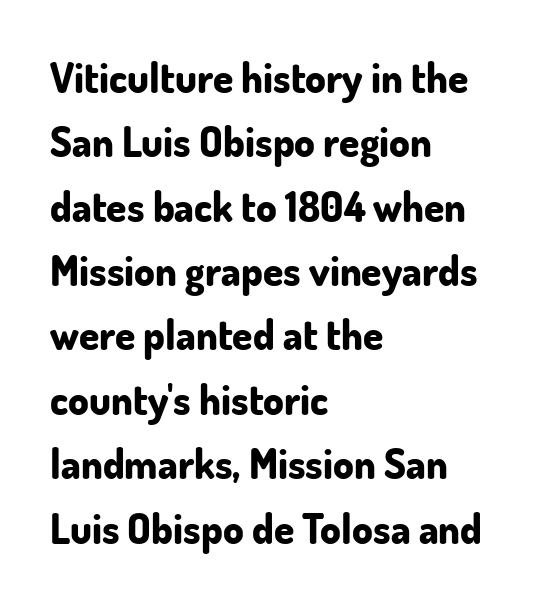
{"serif": "no", "italic": "no", "bold": "yes", "weight": "bold", "width": "normal", "stroke_contrast": "low", "x_height": "small", "monospaced": "no", "underline": "no", "align": "left", "line_spacing": "normal", "line_spacing_ratio": 1.57, "letter_spacing": "normal", "letter_spacing_em": 0.0, "glyph_px": 41}
